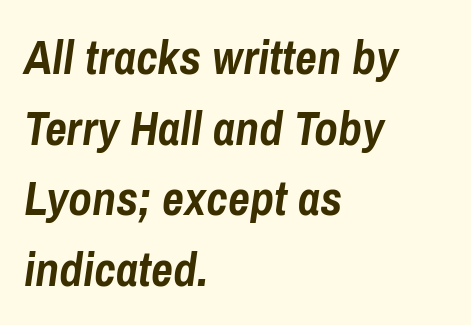
Compared with an ordinary text face, these strokes are far heavier — a full bold. Only glyphs here, with clear space below each row. The axis of the letterforms is tilted away from vertical. A typesetter would call this proportional, since set widths differ per character.
